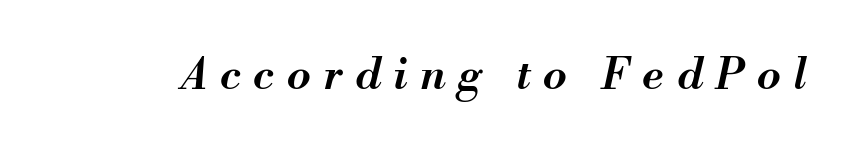
The image shows 43 px semibold type, italic (leaning right); set unusually wide letter spacing (+0.3 em), not underlined; medium stroke contrast and a small x-height.
